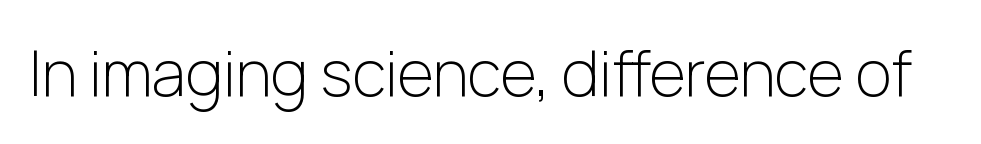
The image shows 62 px light sans-serif type, upright; set normal letter spacing, not underlined; low stroke contrast and a medium x-height.
